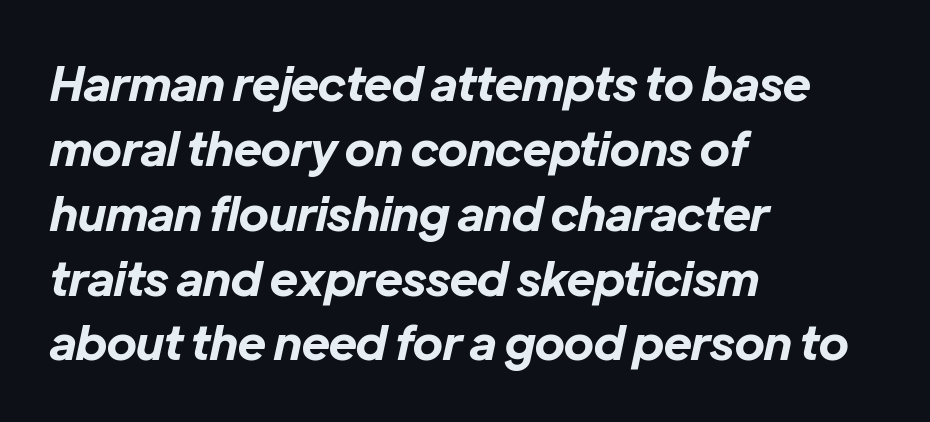
{"italic": "yes", "lean": "right", "slant_degrees": 12, "bold": "yes", "weight": "bold", "width": "normal", "stroke_contrast": "low", "x_height": "medium", "monospaced": "no", "underline": "no", "align": "left", "line_spacing": "normal", "line_spacing_ratio": 1.38, "letter_spacing": "normal", "letter_spacing_em": 0.0, "glyph_px": 47}
